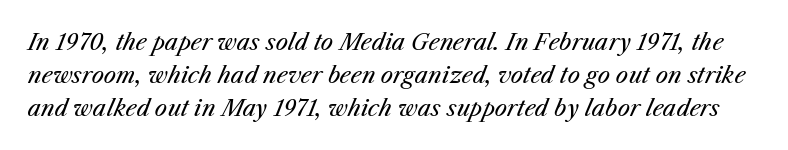
{"italic": "yes", "lean": "right", "slant_degrees": 25, "bold": "no", "underline": "no", "line_spacing": "normal", "line_spacing_ratio": 1.5, "letter_spacing": "normal", "letter_spacing_em": 0.0, "glyph_px": 22}
